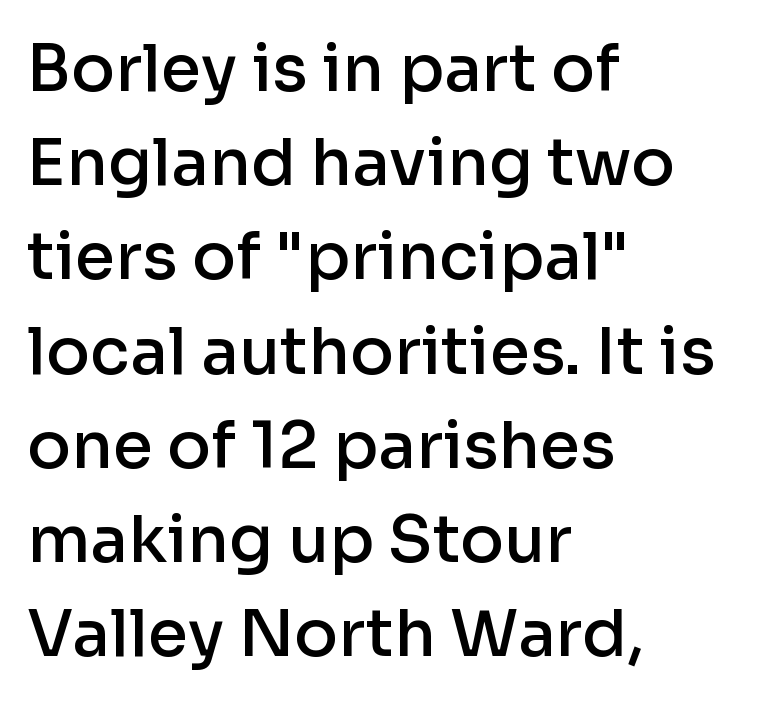
Nobody touched the tracking dial on this one. What kind of face is this? One without serifs — a sans. The rendering uses a moderate line-height, typical for paragraphs. Upright lettering throughout. Every letter is mildly thick-stroked: semibold rather than bold.
